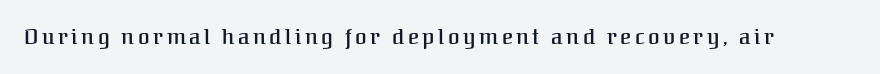
Q: Is the text bold? A: Semi-bold.
Q: Is the text italic (slanted)? A: No, it is upright.
Q: Is the text underlined? A: No.
